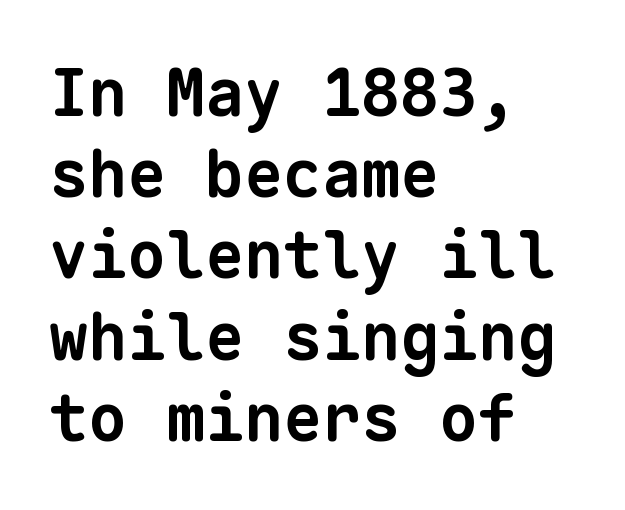
The image shows 65 px bold sans-serif type, monospaced; set left-aligned, normal line spacing (1.25x), normal letter spacing, not underlined; low stroke contrast and a medium x-height.
